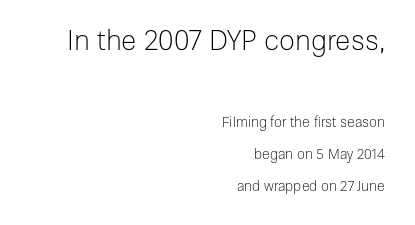
Q: Is the text bold? A: No.
Q: Is the text italic (slanted)? A: No, it is upright.
Q: Is the typeface a serif or a sans-serif typeface? A: Sans-serif.
Q: Is the text underlined? A: No.
Q: How is the paragraph aligned? A: Right-aligned.
Q: Is the spacing between letters normal or unusually wide? A: Normal.
Q: Is the spacing between lines tight, normal or loose? A: Loose.
Q: Which block of text is set in a larger size, the first (top) or the second (bottom)? A: The first (top) one.
Q: Width (condensed, normal, or wide)? A: Normal.
Q: Stroke contrast? A: Low.
Q: x-height? A: Medium.
Q: Monospaced? A: No.
